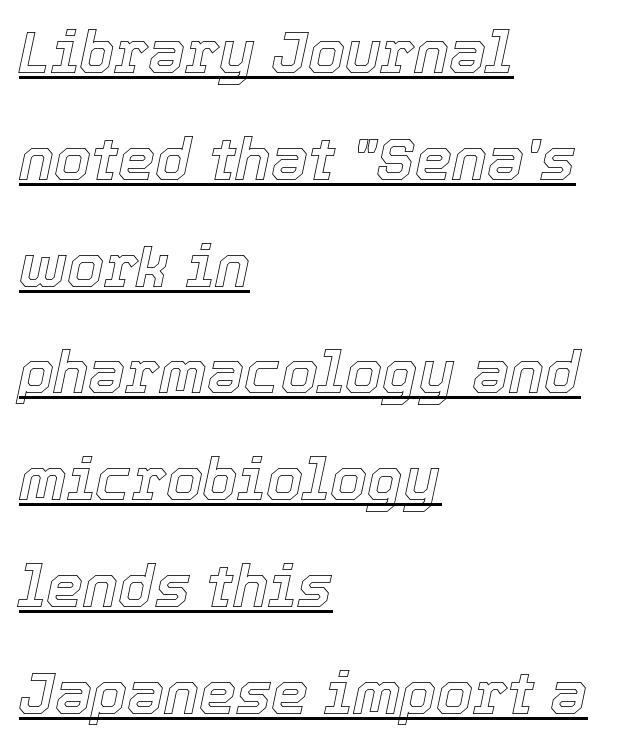
The image shows 59 px text type, italic (leaning right); set left-aligned, line spacing 1.81x, normal letter spacing, underlined; a medium x-height.
